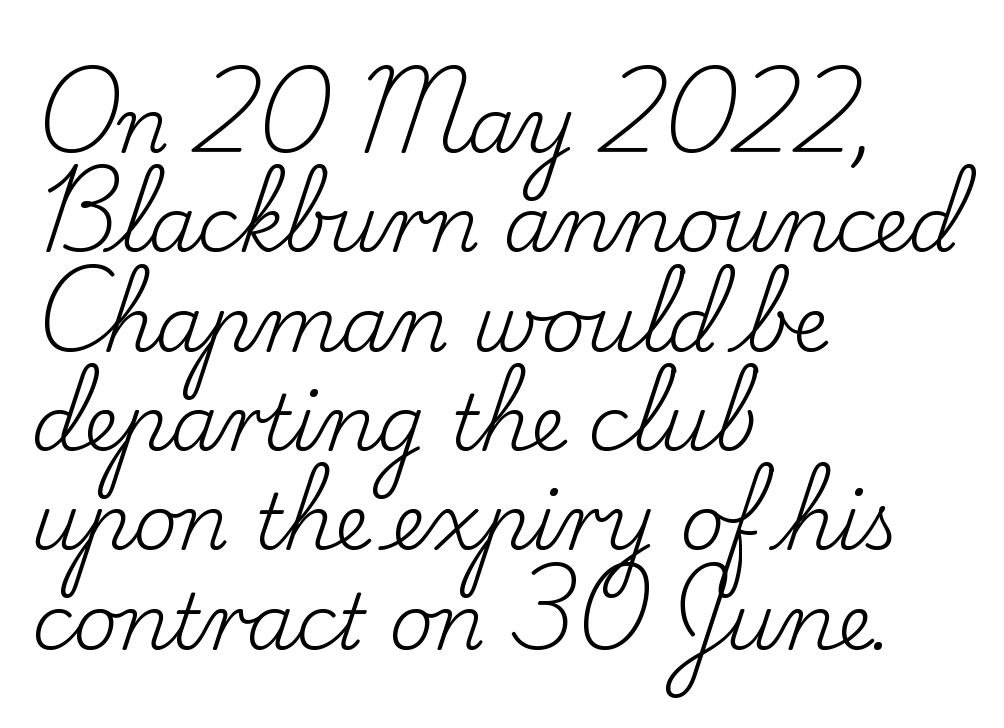
The passage shown stacks its lines at a standard gap. No word sits above an underline. Every row of glyphs begins at an identical x-position on the left. Think standard paragraph weight, or any step lighter than that. Character widths vary here, with narrow letters taking less room than wide ones.
